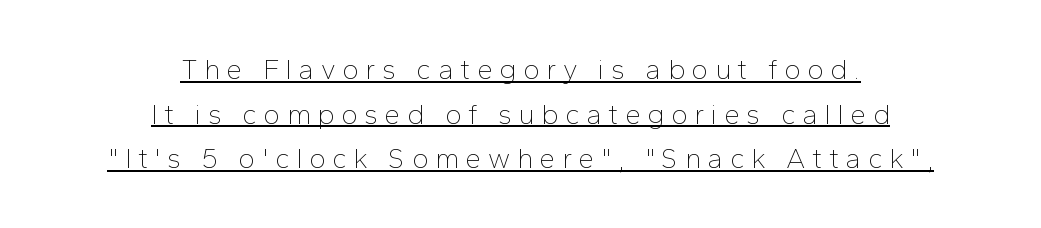
The image shows 28 px thin sans-serif type, upright; set centered, normal line spacing (1.59x), unusually wide letter spacing (+0.24 em), underlined; low stroke contrast and a medium x-height.
